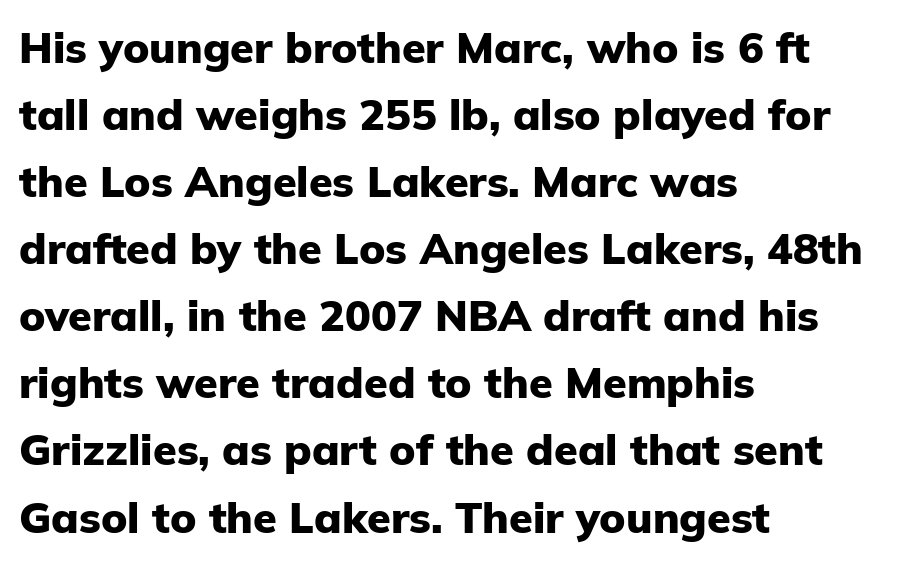
Q: Is the text bold? A: Yes.
Q: Is the text italic (slanted)? A: No, it is upright.
Q: Is the typeface a serif or a sans-serif typeface? A: Sans-serif.
Q: Is the text underlined? A: No.
Q: How is the paragraph aligned? A: Left-aligned.
Q: Is the spacing between letters normal or unusually wide? A: Normal.
Q: Is the spacing between lines tight, normal or loose? A: Normal.
Q: Width (condensed, normal, or wide)? A: Normal.
Q: Stroke contrast? A: Low.
Q: x-height? A: Medium.
Q: Monospaced? A: No.
